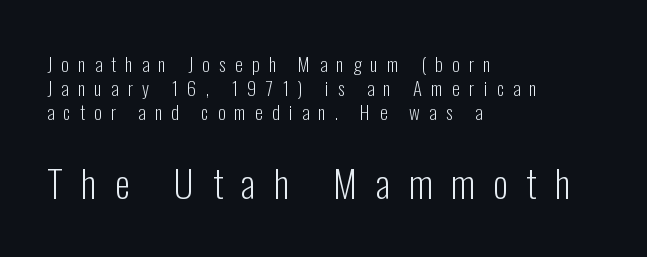
Q: Is the text bold? A: No.
Q: Is the text italic (slanted)? A: No, it is upright.
Q: Is the typeface a serif or a sans-serif typeface? A: Sans-serif.
Q: Is the text underlined? A: No.
Q: How is the paragraph aligned? A: Left-aligned.
Q: Is the spacing between letters normal or unusually wide? A: Unusually wide.
Q: Is the spacing between lines tight, normal or loose? A: Normal.
Q: Which block of text is set in a larger size, the first (top) or the second (bottom)? A: The second (bottom) one.
Q: Width (condensed, normal, or wide)? A: Condensed.
Q: Stroke contrast? A: Low.
Q: x-height? A: Medium.
Q: Monospaced? A: No.
